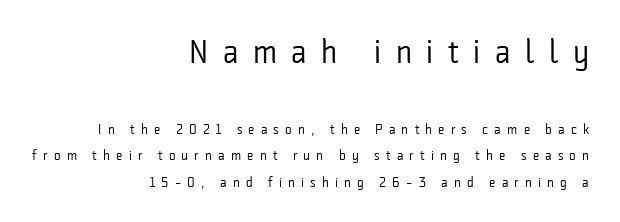
{"serif": "no", "italic": "no", "bold": "no", "weight": "regular", "width": "condensed", "stroke_contrast": "low", "x_height": "medium", "monospaced": "no", "underline": "no", "align": "right", "line_spacing_ratio": 1.89, "letter_spacing": "wide", "letter_spacing_em": 0.44, "larger_block": "first", "size_ratio": 2.36, "glyph_px": 33}
